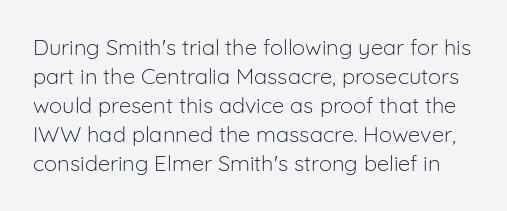
{"italic": "no", "bold": "no", "underline": "no", "line_spacing": "normal", "line_spacing_ratio": 1.32, "letter_spacing": "normal", "letter_spacing_em": 0.0, "glyph_px": 22}
